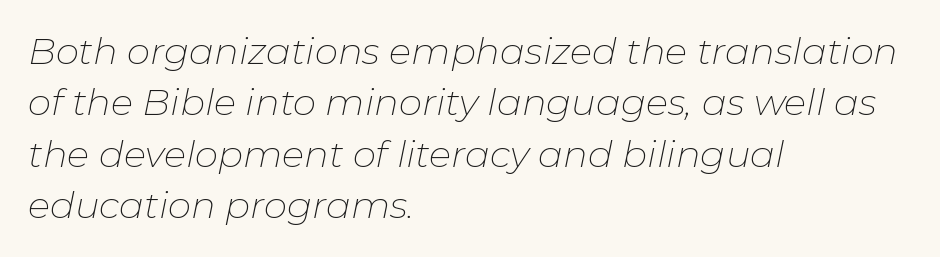
{"italic": "yes", "lean": "right", "slant_degrees": 11, "bold": "no", "weight": "thin", "width": "normal", "stroke_contrast": "low", "x_height": "medium", "monospaced": "no", "underline": "no", "align": "left", "line_spacing": "normal", "line_spacing_ratio": 1.39, "letter_spacing": "normal", "letter_spacing_em": 0.0, "glyph_px": 37}
